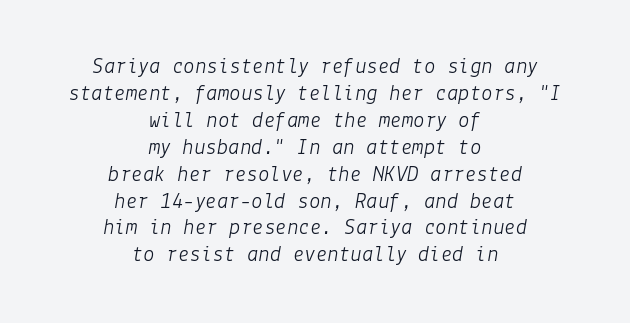
Q: Is the text bold? A: No.
Q: Is the text italic (slanted)? A: Yes, it leans right by about 9 degrees.
Q: Is the text underlined? A: No.
Q: How is the paragraph aligned? A: Centered.
Q: Is the spacing between letters normal or unusually wide? A: Normal.
